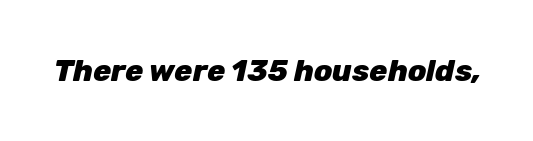
{"italic": "yes", "lean": "right", "slant_degrees": 12, "bold": "yes", "weight": "heavy", "width": "normal", "stroke_contrast": "low", "x_height": "medium", "monospaced": "no", "underline": "no", "letter_spacing": "normal", "letter_spacing_em": 0.0, "glyph_px": 30}
